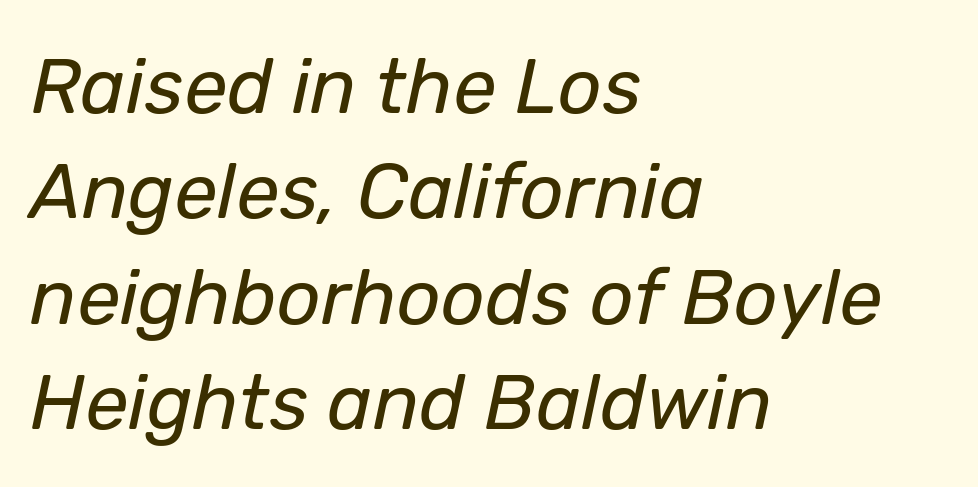
{"italic": "yes", "lean": "right", "slant_degrees": 12, "bold": "no", "weight": "regular", "width": "normal", "stroke_contrast": "low", "x_height": "medium", "monospaced": "no", "underline": "no", "align": "left", "line_spacing": "normal", "line_spacing_ratio": 1.37, "letter_spacing": "normal", "letter_spacing_em": 0.0, "glyph_px": 77}
